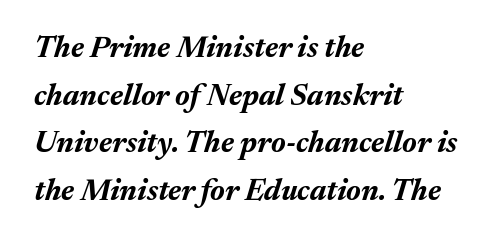
The image shows 30 px bold type, italic (leaning right); set left-aligned, normal line spacing (1.59x), normal letter spacing, not underlined; medium stroke contrast and a medium x-height.
